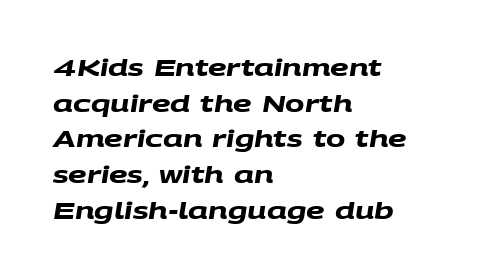
The lines are quadded left. How would I describe the line gaps? Plain and ordinary. The passage shown has conventional tracking throughout. Heft: maximum for text — a bold. The gap between lines stays unmarked.
